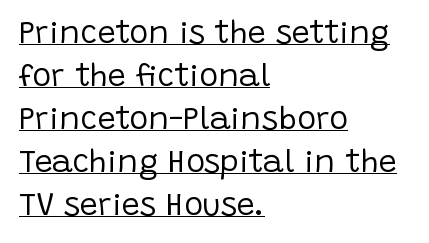
{"serif": "no", "italic": "no", "bold": "no", "weight": "regular", "width": "normal", "stroke_contrast": "low", "x_height": "large", "monospaced": "no", "underline": "yes", "align": "left", "line_spacing": "normal", "line_spacing_ratio": 1.34, "letter_spacing": "normal", "letter_spacing_em": 0.0, "glyph_px": 32}
